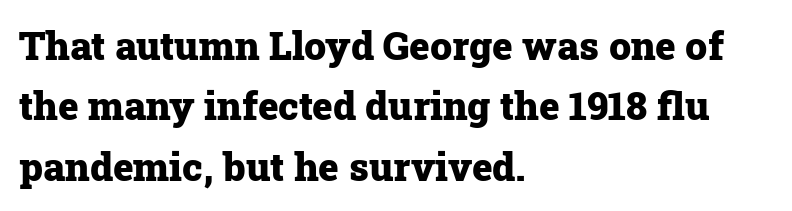
A roman cut, with each character standing at attention. Spacing verdict: proportional, widths tailored to each character. Strong, thick strokes mark this as bold type. Type style note: has serifs.
